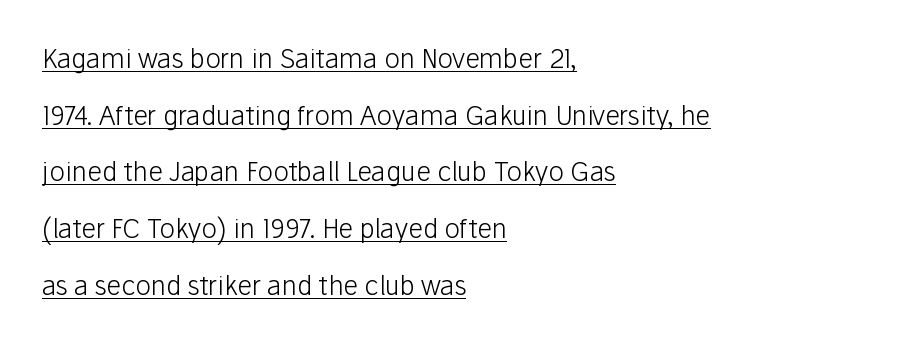
Q: Is the text bold? A: No.
Q: Is the text italic (slanted)? A: No, it is upright.
Q: Is the text underlined? A: Yes.
Q: How is the paragraph aligned? A: Left-aligned.
Q: Is the spacing between letters normal or unusually wide? A: Normal.
Q: Is the spacing between lines tight, normal or loose? A: Loose.
